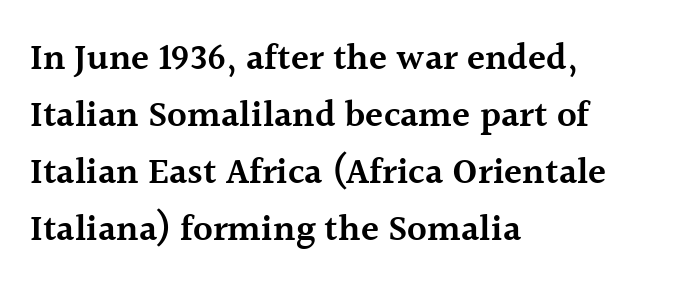
Q: Is the text bold? A: Semi-bold.
Q: Is the text italic (slanted)? A: No, it is upright.
Q: Is the typeface a serif or a sans-serif typeface? A: Serif.
Q: Is the text underlined? A: No.
Q: How is the paragraph aligned? A: Left-aligned.
Q: Is the spacing between letters normal or unusually wide? A: Normal.
Q: Is the spacing between lines tight, normal or loose? A: Normal.
Q: Width (condensed, normal, or wide)? A: Normal.
Q: x-height? A: Medium.
Q: Monospaced? A: No.
